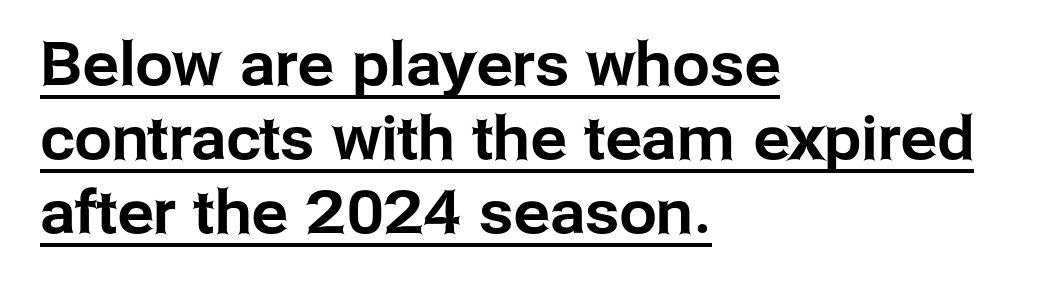
Q: Is the text italic (slanted)? A: No, it is upright.
Q: Is the typeface a serif or a sans-serif typeface? A: Sans-serif.
Q: Is the text underlined? A: Yes.
Q: How is the paragraph aligned? A: Left-aligned.
Q: Is the spacing between letters normal or unusually wide? A: Normal.
Q: Width (condensed, normal, or wide)? A: Normal.
Q: Stroke contrast? A: Low.
Q: x-height? A: Medium.
Q: Monospaced? A: No.
